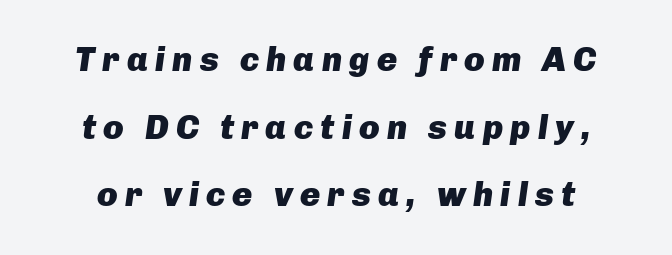
The image shows 34 px heavy type, italic (leaning right); set loose line spacing (1.99x), unusually wide letter spacing (+0.21 em), not underlined; low stroke contrast and a medium x-height.
